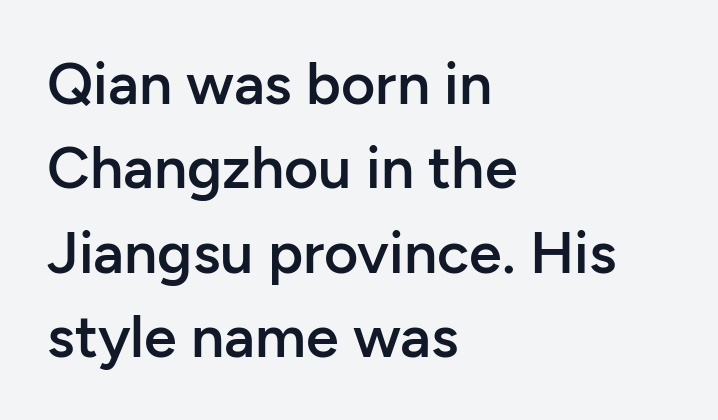
{"serif": "no", "italic": "no", "bold": "semi", "weight": "semibold", "width": "normal", "stroke_contrast": "low", "x_height": "medium", "monospaced": "no", "underline": "no", "align": "left", "line_spacing": "normal", "line_spacing_ratio": 1.43, "letter_spacing": "normal", "letter_spacing_em": 0.0, "glyph_px": 59}
